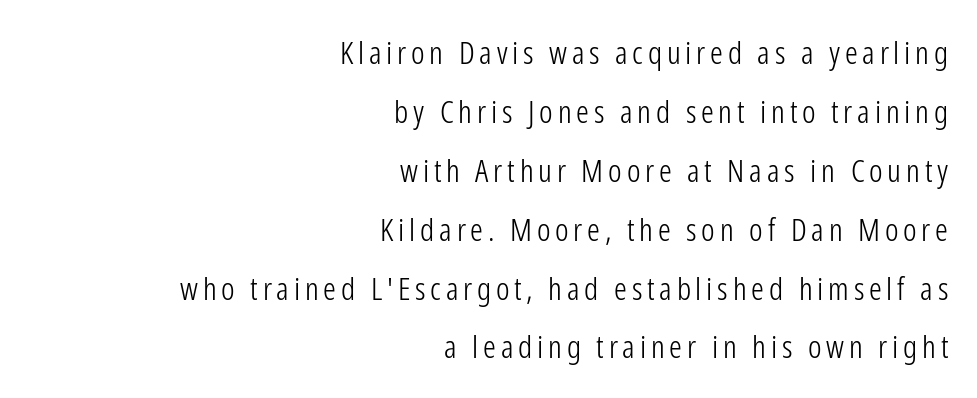
Q: Is the text bold? A: No.
Q: Is the text italic (slanted)? A: No, it is upright.
Q: Is the typeface a serif or a sans-serif typeface? A: Sans-serif.
Q: Is the text underlined? A: No.
Q: How is the paragraph aligned? A: Right-aligned.
Q: Width (condensed, normal, or wide)? A: Condensed.
Q: Stroke contrast? A: Low.
Q: x-height? A: Medium.
Q: Monospaced? A: No.
